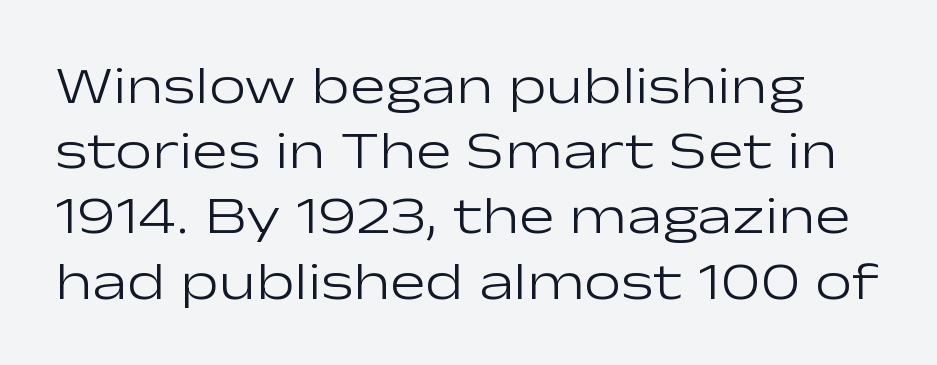
Q: Is the text bold? A: No.
Q: Is the text italic (slanted)? A: No, it is upright.
Q: Is the typeface a serif or a sans-serif typeface? A: Sans-serif.
Q: Is the text underlined? A: No.
Q: Is the spacing between letters normal or unusually wide? A: Normal.
Q: Width (condensed, normal, or wide)? A: Wide.
Q: Stroke contrast? A: Low.
Q: x-height? A: Medium.
Q: Monospaced? A: No.
